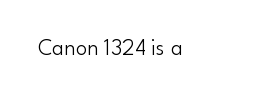
{"italic": "no", "bold": "no", "underline": "no", "letter_spacing": "normal", "letter_spacing_em": 0.0, "glyph_px": 23}
